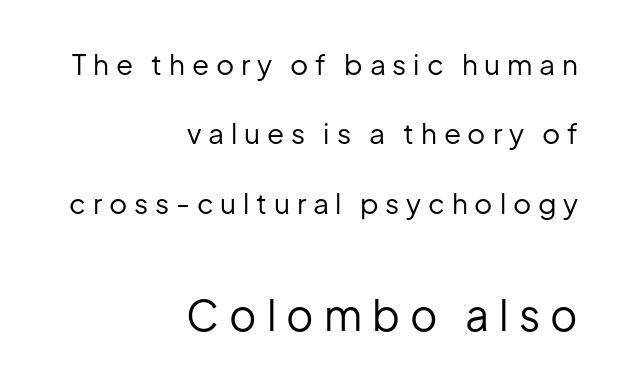
The image shows 42 px regular-weight sans-serif type, upright; set right-aligned, loose line spacing (2.48x), unusually wide letter spacing (+0.24 em), not underlined; the second (bottom) block is 1.5x larger; low stroke contrast and a medium x-height.
